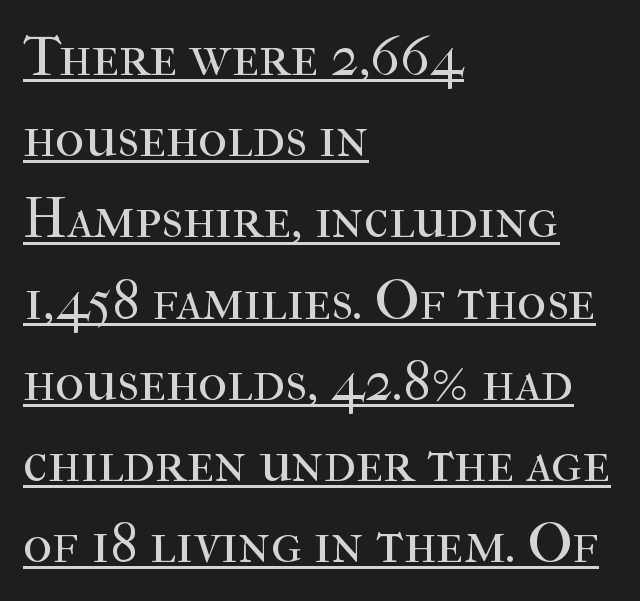
The image shows 56 px regular-weight serif type, upright; set left-aligned, normal line spacing (1.45x), normal letter spacing, underlined; high stroke contrast and a medium x-height.
